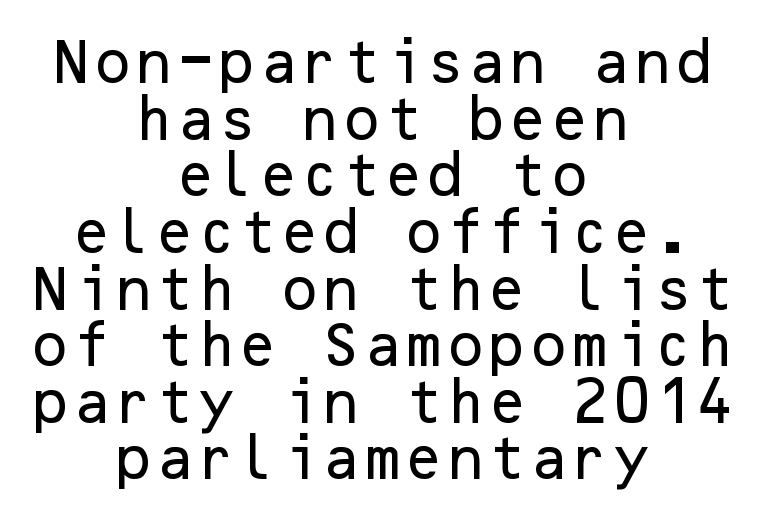
{"serif": "no", "italic": "no", "width": "normal", "stroke_contrast": "low", "x_height": "medium", "underline": "no", "align": "center", "line_spacing_ratio": 1.18, "letter_spacing": "normal", "letter_spacing_em": 0.0, "glyph_px": 48}
